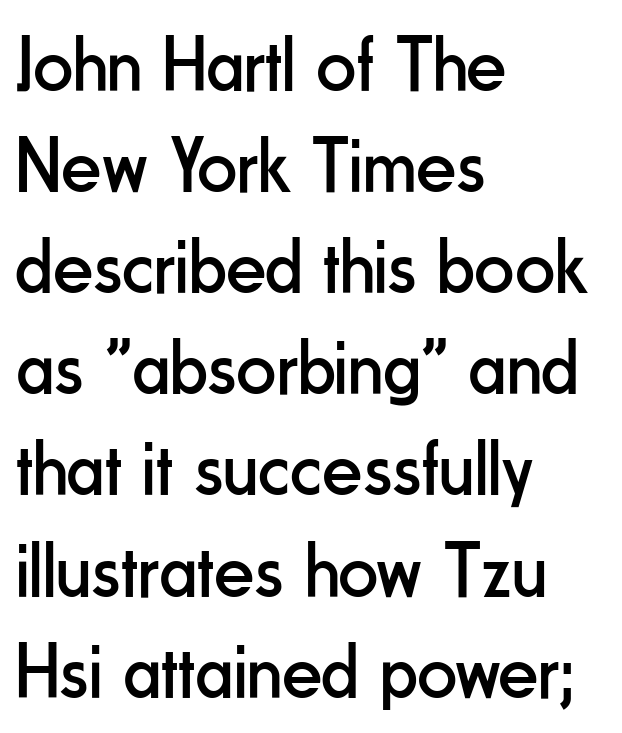
The specimen omits any rule beneath the text block's lines. In terms of posture, this sample is upright. Teacher's note: observe the even left margin — that is flush-left alignment. These lines keep a tight, regular rhythm from letter to letter. Each letter keeps its own natural width here, so spacing adapts to shape.
